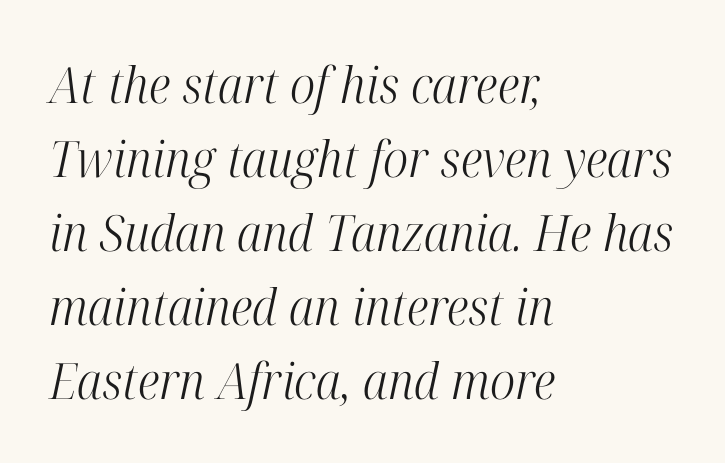
The image shows 50 px light, condensed serif type, italic (leaning right); set left-aligned, normal line spacing (1.48x), normal letter spacing, not underlined; high stroke contrast and a medium x-height.
